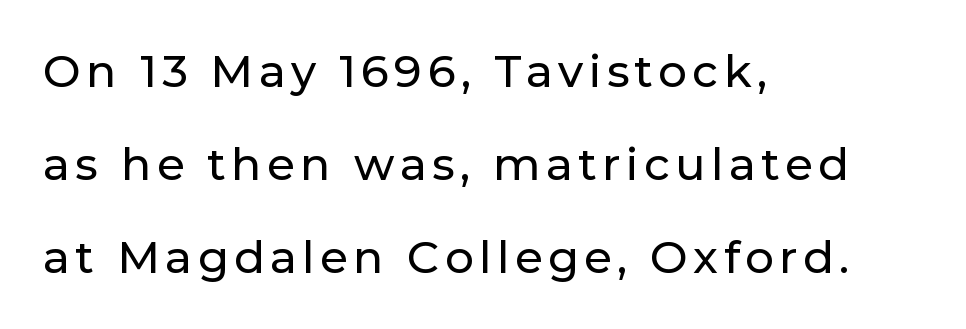
Q: Is the text italic (slanted)? A: No, it is upright.
Q: Is the typeface a serif or a sans-serif typeface? A: Sans-serif.
Q: Is the text underlined? A: No.
Q: How is the paragraph aligned? A: Left-aligned.
Q: Is the spacing between lines tight, normal or loose? A: Loose.
Q: Width (condensed, normal, or wide)? A: Normal.
Q: Stroke contrast? A: Low.
Q: x-height? A: Medium.
Q: Monospaced? A: No.
